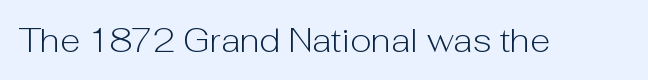
{"serif": "no", "italic": "no", "bold": "no", "weight": "light", "width": "normal", "stroke_contrast": "low", "x_height": "medium", "monospaced": "no", "underline": "no", "letter_spacing": "normal", "letter_spacing_em": 0.0, "glyph_px": 33}
